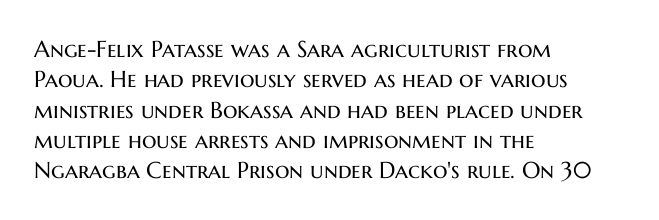
{"italic": "no", "bold": "no", "underline": "no", "align": "left", "line_spacing": "normal", "line_spacing_ratio": 1.32, "letter_spacing": "normal", "letter_spacing_em": 0.0, "glyph_px": 23}
